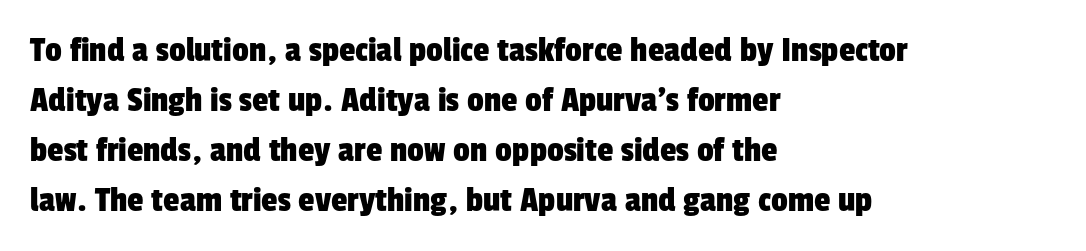
Font category for this specimen: sans-serif. The zone under the glyphs is completely vacant. Which margin do the lines hug? The left one — the right edge is uneven. Think of a printed novel: that variable character pitch is what you see here. In terms of leading, this rendering sits right in the middle.
